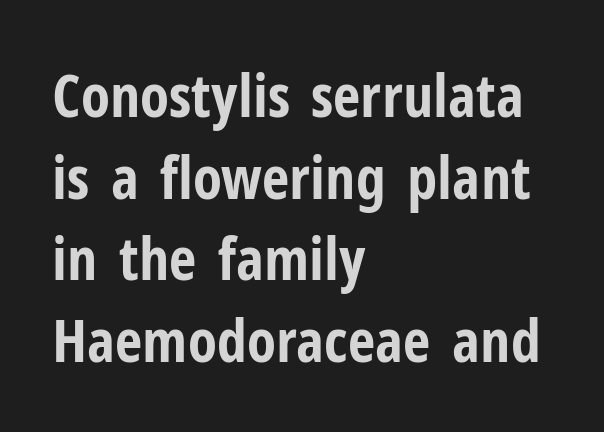
{"serif": "no", "italic": "no", "bold": "yes", "weight": "bold", "width": "condensed", "stroke_contrast": "low", "x_height": "medium", "monospaced": "no", "underline": "no", "align": "left", "line_spacing": "normal", "line_spacing_ratio": 1.36, "letter_spacing": "normal", "letter_spacing_em": 0.0, "glyph_px": 60}
